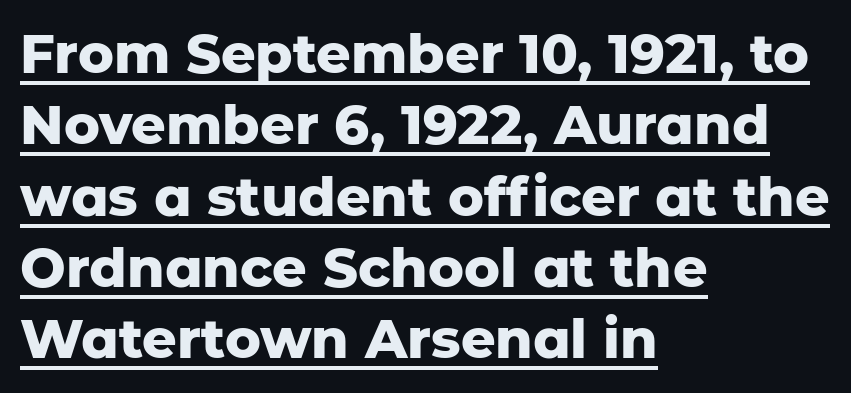
{"serif": "no", "italic": "no", "bold": "yes", "weight": "heavy", "width": "normal", "stroke_contrast": "low", "x_height": "medium", "monospaced": "no", "underline": "yes", "align": "left", "line_spacing": "normal", "line_spacing_ratio": 1.32, "letter_spacing": "normal", "letter_spacing_em": 0.0, "glyph_px": 54}
